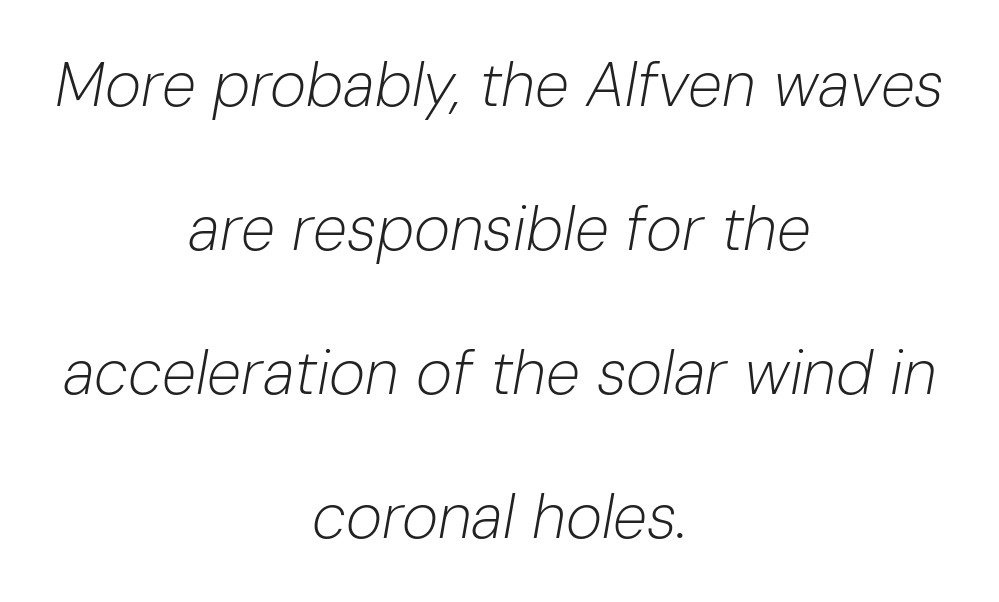
Q: Is the text bold? A: No.
Q: Is the text italic (slanted)? A: Yes, it leans right by about 10 degrees.
Q: Is the text underlined? A: No.
Q: How is the paragraph aligned? A: Centered.
Q: Is the spacing between letters normal or unusually wide? A: Normal.
Q: Is the spacing between lines tight, normal or loose? A: Loose.
Q: Width (condensed, normal, or wide)? A: Normal.
Q: Stroke contrast? A: Low.
Q: x-height? A: Medium.
Q: Monospaced? A: No.
